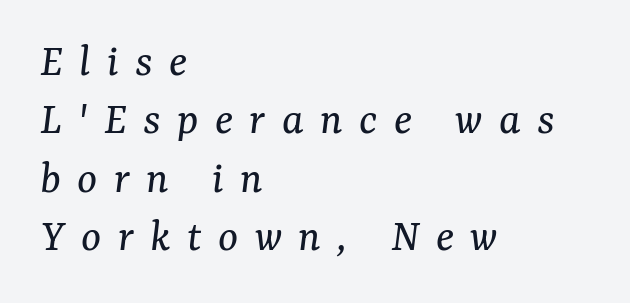
{"serif": "yes", "italic": "yes", "lean": "right", "slant_degrees": 7, "bold": "no", "weight": "regular", "width": "normal", "stroke_contrast": "medium", "x_height": "medium", "monospaced": "no", "underline": "no", "align": "left", "line_spacing_ratio": 1.24, "letter_spacing": "wide", "letter_spacing_em": 0.35, "glyph_px": 47}
